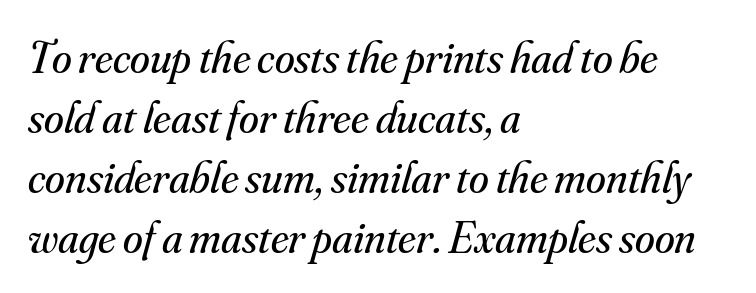
Is the letter spacing exaggerated? No — it looks like the ordinary default. Caption: multi-line text, flush left, ragged right. Notice how descenders clear the ascenders below comfortably — that's standard leading. Do the characters align in a grid? No, the font is proportional.
